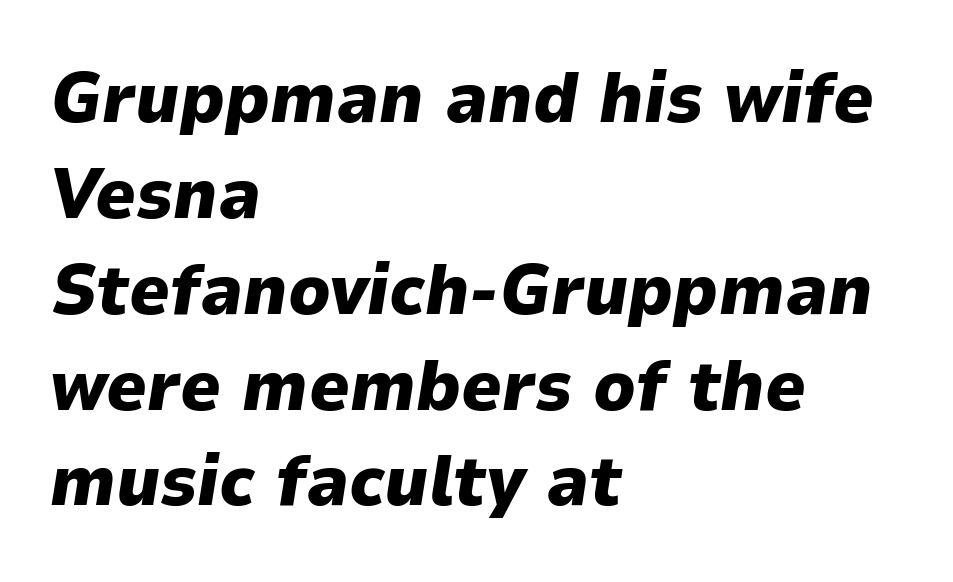
{"italic": "yes", "lean": "right", "slant_degrees": 9, "bold": "yes", "weight": "heavy", "width": "normal", "stroke_contrast": "low", "x_height": "medium", "monospaced": "no", "underline": "no", "align": "left", "line_spacing": "normal", "line_spacing_ratio": 1.35, "letter_spacing": "normal", "letter_spacing_em": 0.0, "glyph_px": 71}
